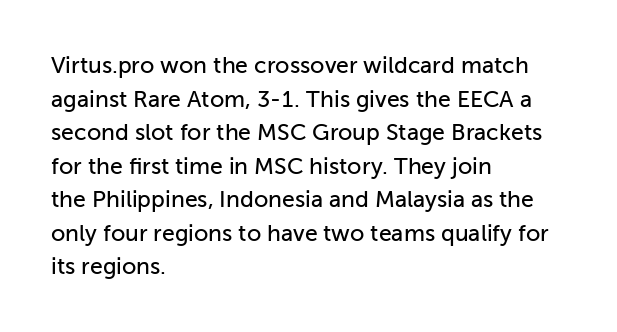
{"italic": "no", "underline": "no", "align": "left", "line_spacing": "normal", "line_spacing_ratio": 1.46, "letter_spacing": "normal", "letter_spacing_em": 0.0, "glyph_px": 23}
